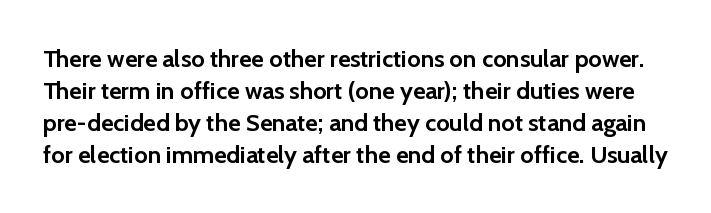
The characters look thick and weighty, a clear bold. Designer's note — italics off, roman on. Tracking here is standard; glyphs follow each other at the usual distance. Rule under the text: the space is simply empty.
